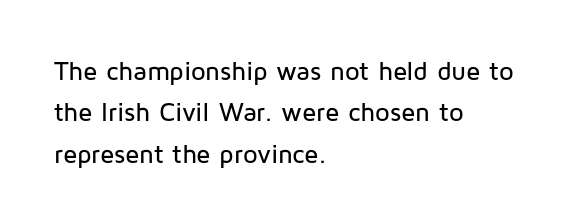
The image shows 26 px text type, upright; set left-aligned, normal line spacing (1.59x), normal letter spacing, not underlined.
